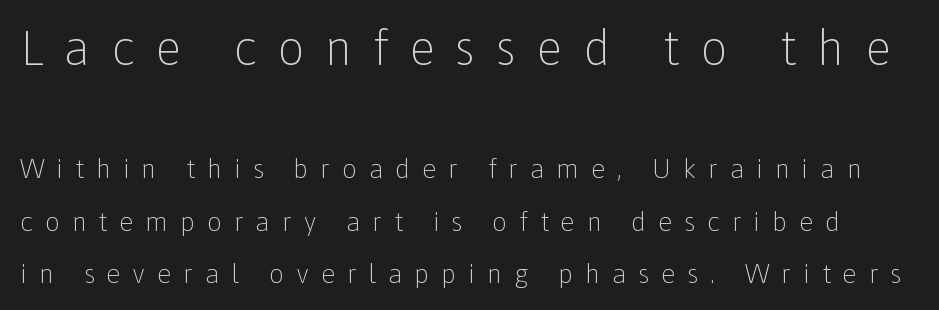
The image shows 48 px light sans-serif type, upright; set loose line spacing (1.95x), unusually wide letter spacing (+0.43 em), not underlined; the first (top) block is 1.78x larger; low stroke contrast and a medium x-height.
